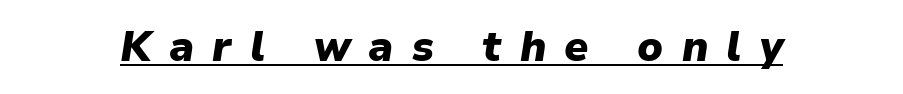
The image shows 42 px heavy type, italic (leaning right); set unusually wide letter spacing (+0.43 em), underlined; low stroke contrast and a medium x-height.
